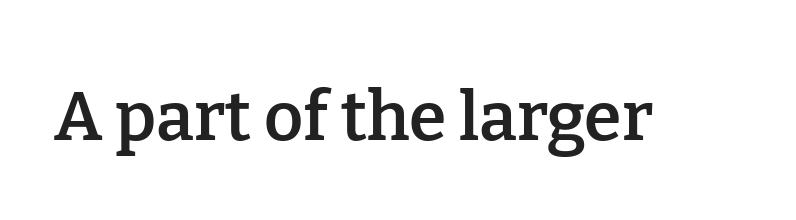
The image shows 68 px semibold serif type, upright; set normal letter spacing, not underlined; low stroke contrast and a medium x-height.
